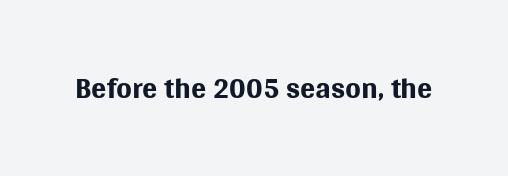
Q: Is the text bold? A: No.
Q: Is the text italic (slanted)? A: No, it is upright.
Q: Is the typeface a serif or a sans-serif typeface? A: Sans-serif.
Q: Is the text underlined? A: No.
Q: Is the spacing between letters normal or unusually wide? A: Normal.
Q: Width (condensed, normal, or wide)? A: Normal.
Q: Stroke contrast? A: Medium.
Q: x-height? A: Large.
Q: Monospaced? A: No.
